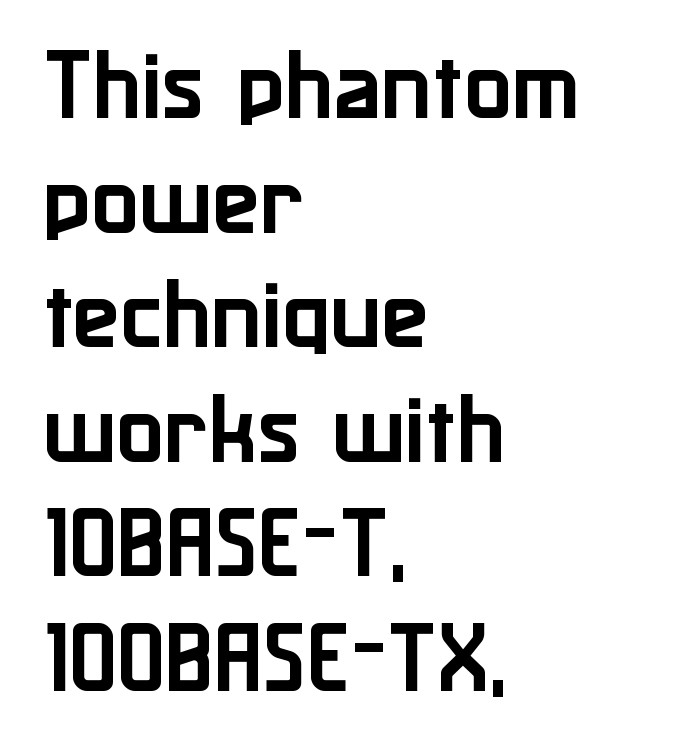
{"serif": "no", "italic": "no", "width": "normal", "stroke_contrast": "low", "x_height": "medium", "monospaced": "no", "underline": "no", "align": "left", "line_spacing": "normal", "line_spacing_ratio": 1.45, "letter_spacing": "normal", "letter_spacing_em": 0.0, "glyph_px": 79}
